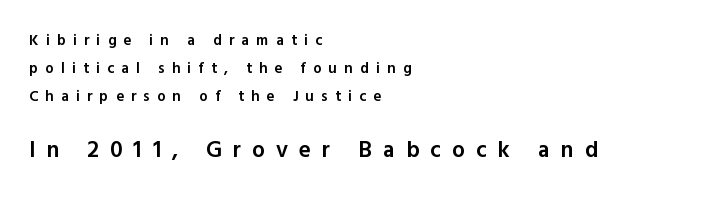
{"italic": "no", "bold": "semi", "underline": "no", "align": "left", "line_spacing_ratio": 1.87, "letter_spacing": "wide", "letter_spacing_em": 0.48, "larger_block": "second", "size_ratio": 1.53, "glyph_px": 23}
